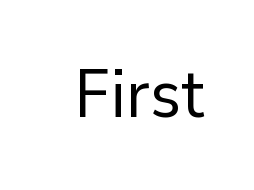
The image shows 67 px regular-weight sans-serif type, upright; set normal letter spacing, not underlined; low stroke contrast and a medium x-height.
